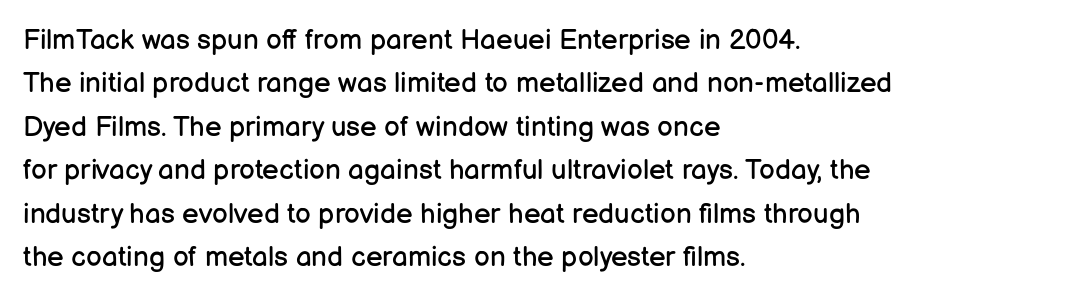
Q: Is the text bold? A: No.
Q: Is the text italic (slanted)? A: No, it is upright.
Q: Is the typeface a serif or a sans-serif typeface? A: Sans-serif.
Q: Is the text underlined? A: No.
Q: How is the paragraph aligned? A: Left-aligned.
Q: Is the spacing between letters normal or unusually wide? A: Normal.
Q: Is the spacing between lines tight, normal or loose? A: Normal.
Q: Width (condensed, normal, or wide)? A: Normal.
Q: Stroke contrast? A: Low.
Q: x-height? A: Medium.
Q: Monospaced? A: No.
